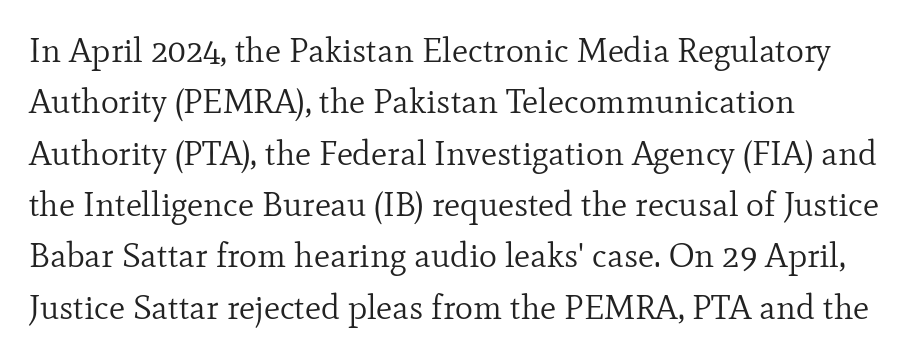
Q: Is the text bold? A: No.
Q: Is the text italic (slanted)? A: No, it is upright.
Q: Is the typeface a serif or a sans-serif typeface? A: Serif.
Q: Is the text underlined? A: No.
Q: How is the paragraph aligned? A: Left-aligned.
Q: Is the spacing between letters normal or unusually wide? A: Normal.
Q: Is the spacing between lines tight, normal or loose? A: Normal.
Q: Width (condensed, normal, or wide)? A: Normal.
Q: Stroke contrast? A: Low.
Q: x-height? A: Small.
Q: Monospaced? A: No.
